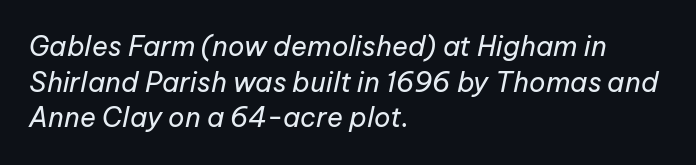
{"italic": "yes", "lean": "right", "slant_degrees": 12, "bold": "no", "underline": "no", "align": "left", "line_spacing": "normal", "line_spacing_ratio": 1.32, "letter_spacing": "normal", "letter_spacing_em": 0.0, "glyph_px": 27}
